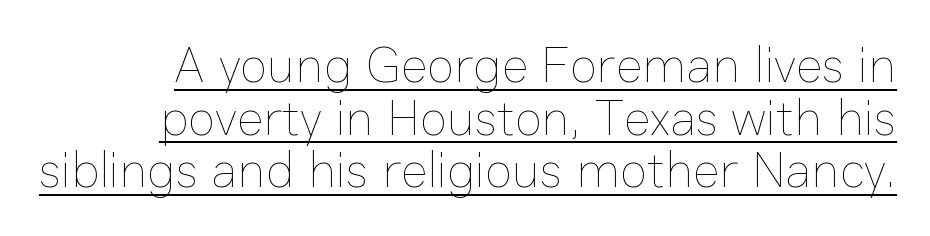
{"italic": "no", "bold": "no", "weight": "thin", "width": "normal", "stroke_contrast": "low", "x_height": "medium", "monospaced": "no", "underline": "yes", "line_spacing": "tight", "line_spacing_ratio": 1.03, "letter_spacing": "normal", "letter_spacing_em": 0.0, "glyph_px": 51}
